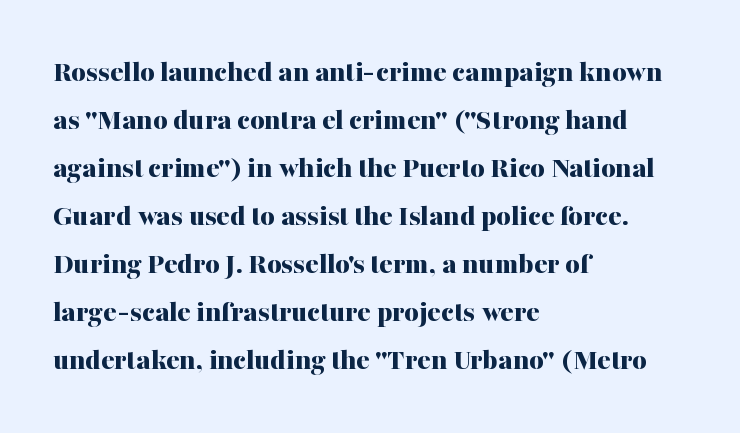
Interline gaps are of average width in this sample. The face used here is proportionally spaced, like ordinary book or web type. If you drew a line through each stem, it would be perfectly vertical. Strong, thick strokes mark this as bold type. The type family on display is of the serif kind.
